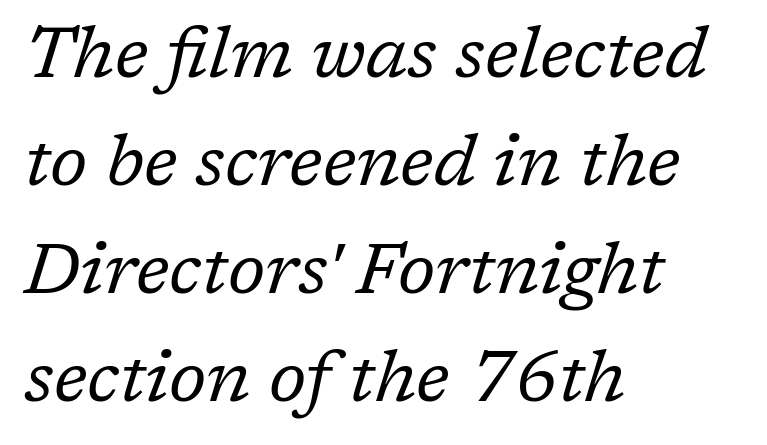
The image shows 72 px regular-weight serif type, italic (leaning right); set left-aligned, normal line spacing (1.5x), normal letter spacing, not underlined; low stroke contrast and a medium x-height.
